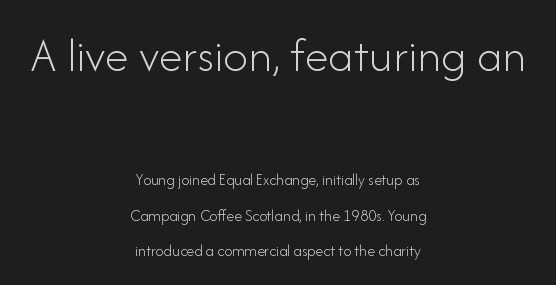
The line texture is even and compact thanks to regular tracking. The strokes carry an ordinary text weight at most. The string is rendered with underlining switched off. Alignment: centered. Each new line begins a long way beneath the previous one.
